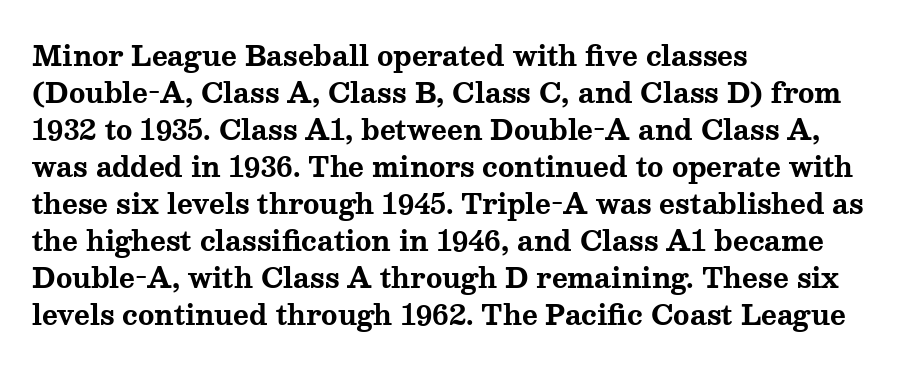
{"italic": "no", "bold": "yes", "underline": "no", "align": "left", "line_spacing": "normal", "line_spacing_ratio": 1.37, "letter_spacing": "normal", "letter_spacing_em": 0.0, "glyph_px": 27}
